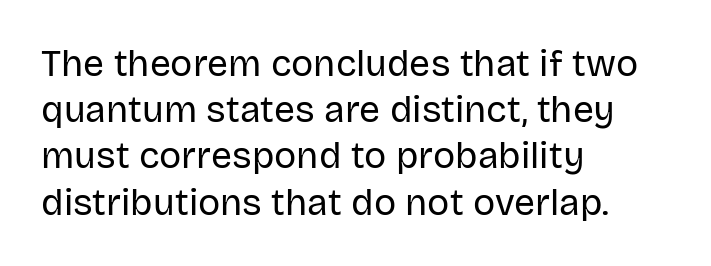
The image shows 37 px regular-weight sans-serif type, upright; set left-aligned, normal line spacing (1.25x), normal letter spacing, not underlined; low stroke contrast and a large x-height.
